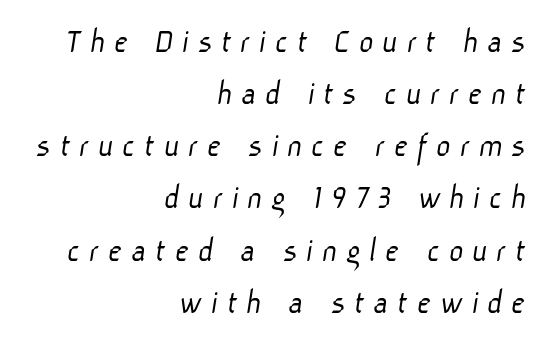
Letterform terminals end flat and unadorned throughout the passage. Is this a heavy cut? Hardly; it is regular or lighter. This block has exactly the height ordinary leading produces. Visually the block forms a straight wall on the right and a jagged coastline on the left. The passage shown has open, widely tracked lettering throughout. Bare-footed words on every line.
